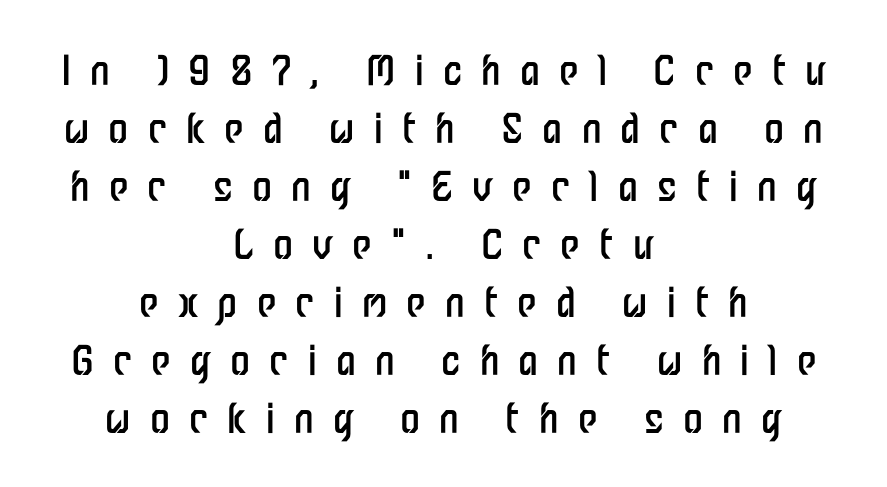
The image shows 40 px regular-weight, condensed sans-serif type, upright; set centered, normal line spacing (1.45x), unusually wide letter spacing (+0.48 em), not underlined; low stroke contrast and a medium x-height.
